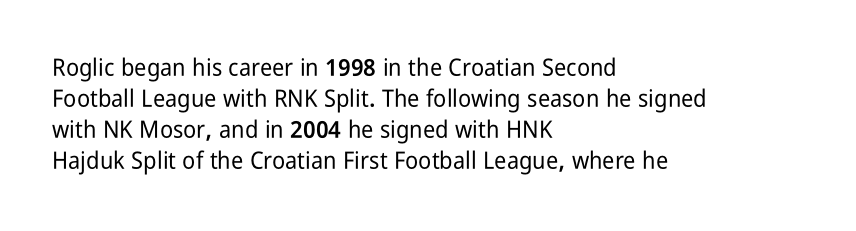
Q: Is the text italic (slanted)? A: No, it is upright.
Q: Is the text underlined? A: No.
Q: How is the paragraph aligned? A: Left-aligned.
Q: Is the spacing between letters normal or unusually wide? A: Normal.
Q: Is the spacing between lines tight, normal or loose? A: Normal.
